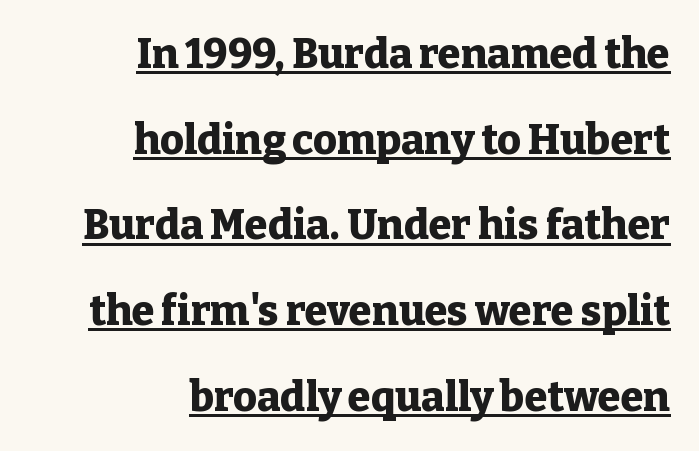
Q: Is the text bold? A: Yes.
Q: Is the text italic (slanted)? A: No, it is upright.
Q: Is the typeface a serif or a sans-serif typeface? A: Serif.
Q: Is the text underlined? A: Yes.
Q: How is the paragraph aligned? A: Right-aligned.
Q: Is the spacing between letters normal or unusually wide? A: Normal.
Q: Is the spacing between lines tight, normal or loose? A: Loose.
Q: Width (condensed, normal, or wide)? A: Normal.
Q: Stroke contrast? A: Low.
Q: x-height? A: Medium.
Q: Monospaced? A: No.
